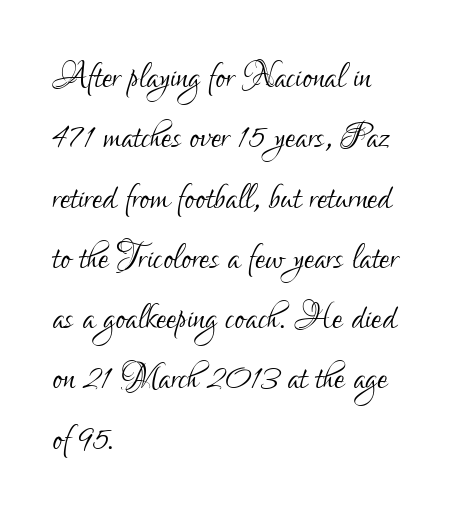
The image shows 46 px light, condensed sans-serif type; set left-aligned, normal line spacing (1.31x), normal letter spacing, not underlined; low stroke contrast and a small x-height.
